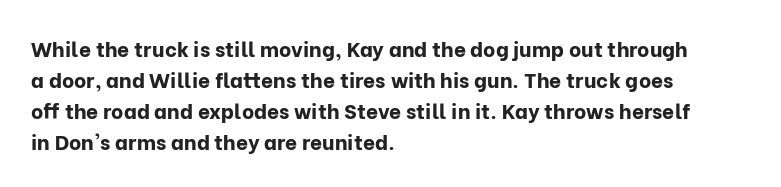
{"italic": "no", "bold": "yes", "underline": "no", "align": "left", "line_spacing": "normal", "line_spacing_ratio": 1.47, "letter_spacing": "normal", "letter_spacing_em": 0.0, "glyph_px": 21}
